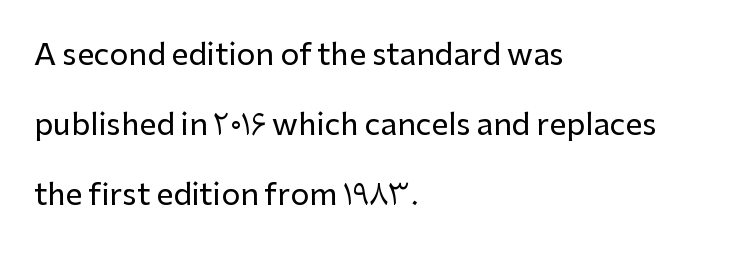
The strip under each line holds only bare page. Casual observation: everything's shoved over to the left. What kind of face is this? One without serifs — a sans. The rendering uses a large line-height, opening up the rows. Think of a printed novel: that variable character pitch is what you see here.
